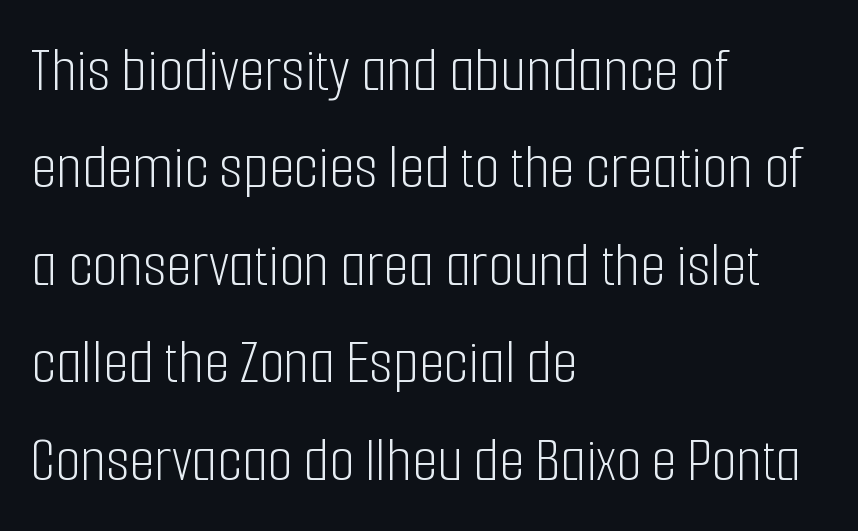
In terms of letterform style, serifs are entirely absent. The face used here is rendered with its standard letterfit. The passage is arranged the way most books set body copy — flush left. The designer left line spacing at the default.
